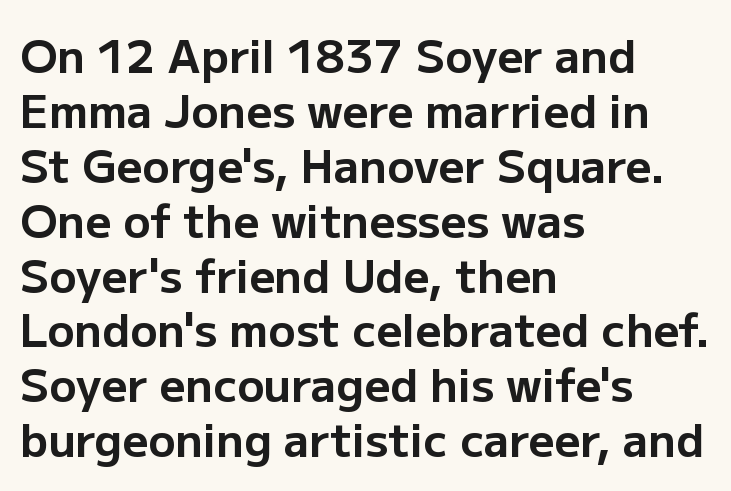
The compositor pushed each line to the left boundary. Underline: absent. Is this a sans? Yes — the strokes have no serifs. Standard letterfit; no display-style spreading of the glyphs.
